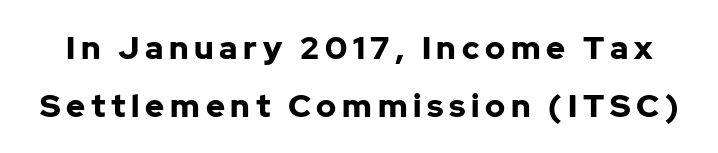
This rendering features lettering with no underline. Here the designer chose a conventional face with non-uniform glyph widths. A sans-serif font was chosen for this passage. A full-strength bold gives these letters their thick strokes. Does the lettering tilt? It doesn't — this is upright.
